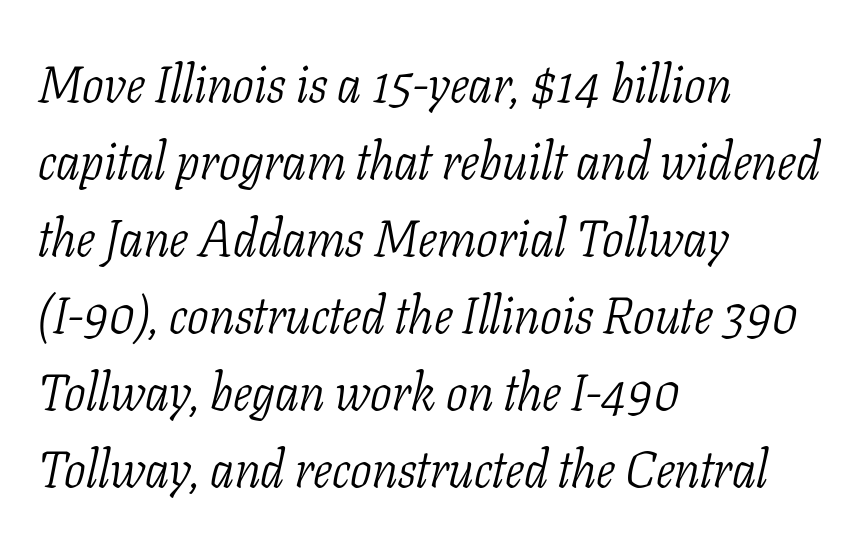
Q: Is the text bold? A: No.
Q: Is the text italic (slanted)? A: Yes, it leans right by about 11 degrees.
Q: Is the typeface a serif or a sans-serif typeface? A: Serif.
Q: Is the text underlined? A: No.
Q: How is the paragraph aligned? A: Left-aligned.
Q: Is the spacing between letters normal or unusually wide? A: Normal.
Q: Is the spacing between lines tight, normal or loose? A: Normal.
Q: Width (condensed, normal, or wide)? A: Condensed.
Q: Stroke contrast? A: Low.
Q: x-height? A: Medium.
Q: Monospaced? A: No.
